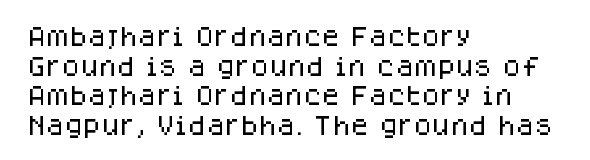
Caption: standard tracking, unaltered. Only glyphs here, with clear space below each row. The line-height multiplier appears to be the usual default. The typography opts for an upright posture over an oblique one. A student would call this left alignment; a typographer would say flush left, rag right.
